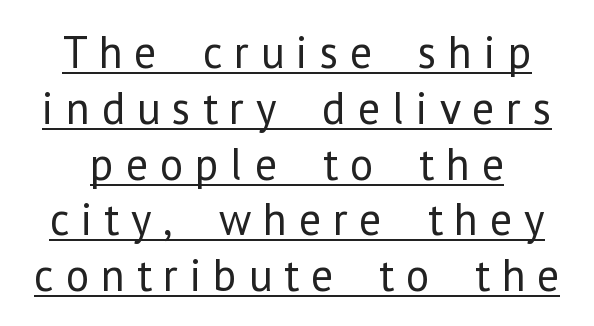
Varying glyph widths throughout — classic text-font behaviour. Unlike italic type, these characters show no tilt at all. A typographer would call this underscored text. Heaviness? Minimal to ordinary, like unemphasized prose. The rendering shows plain stroke endings on the letterforms — a sans-serif design. Does extra space separate the letters? Yes, quite a lot of it.
